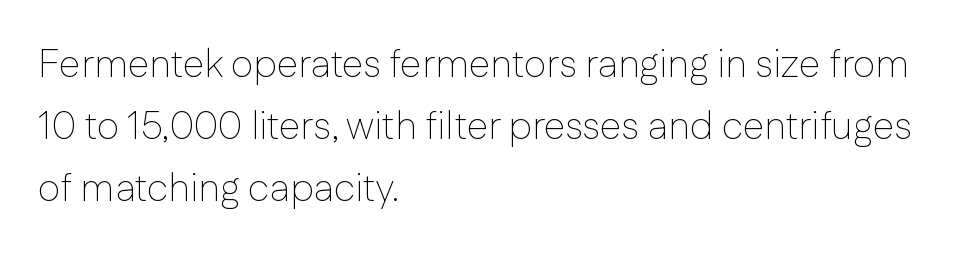
The image shows 39 px thin sans-serif type, upright; set left-aligned, normal line spacing (1.59x), normal letter spacing, not underlined; low stroke contrast and a medium x-height.
